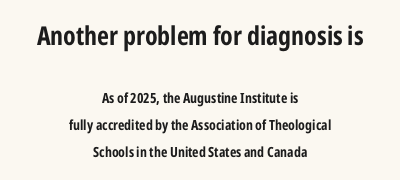
The image shows 26 px bold type, upright; set centered, loose line spacing (1.93x), normal letter spacing, not underlined; the first (top) block is 1.86x larger.
